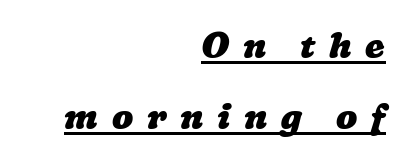
Q: Is the text bold? A: Yes.
Q: Is the text underlined? A: Yes.
Q: How is the paragraph aligned? A: Right-aligned.
Q: Is the spacing between letters normal or unusually wide? A: Unusually wide.
Q: Is the spacing between lines tight, normal or loose? A: Loose.
Q: Width (condensed, normal, or wide)? A: Wide.
Q: Stroke contrast? A: Low.
Q: x-height? A: Medium.
Q: Monospaced? A: No.
